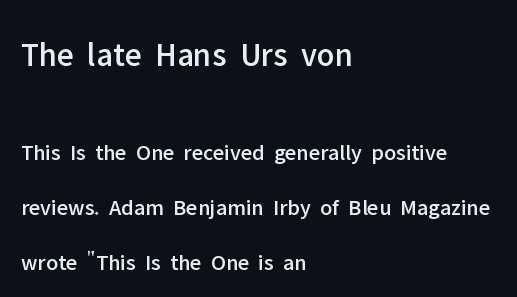
The image shows 34 px sans-serif type, upright; set left-aligned, loose line spacing (2.38x), normal letter spacing, not underlined; the first (top) block is 1.48x larger; low stroke contrast and a medium x-height.
